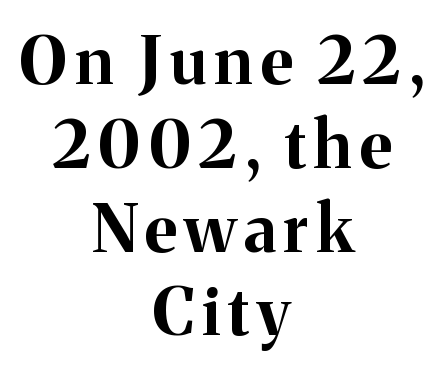
The image shows 66 px bold serif type, upright; set centered, normal line spacing (1.27x), not underlined; medium stroke contrast and a medium x-height.
